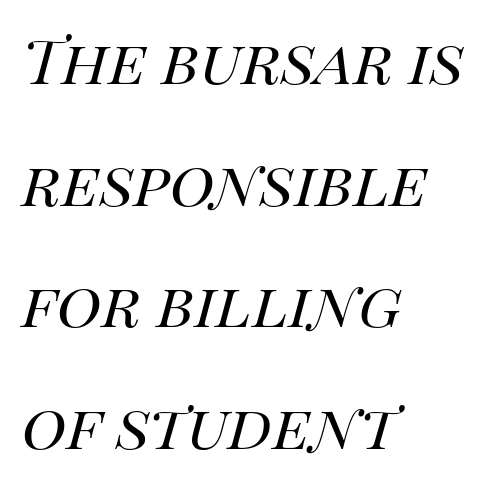
Students, note that the glyphs here touch the page at normal intervals. Think of a printed novel: that variable character pitch is what you see here. This block has exactly the height ordinary leading produces. The face used here has a pronounced slope to its letters. The string is rendered with underlining switched off. The typesetter chose a ragged-right arrangement here.
